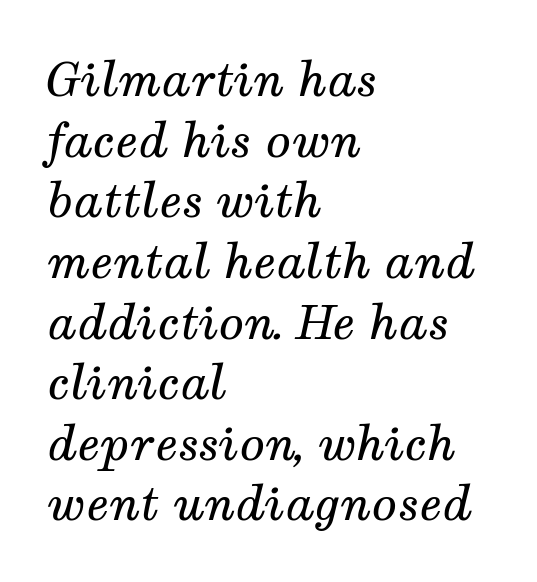
{"serif": "yes", "italic": "yes", "lean": "right", "slant_degrees": 12, "bold": "no", "weight": "regular", "width": "normal", "stroke_contrast": "medium", "x_height": "medium", "monospaced": "no", "underline": "no", "align": "left", "line_spacing": "normal", "line_spacing_ratio": 1.29, "letter_spacing": "normal", "letter_spacing_em": 0.0, "glyph_px": 47}
